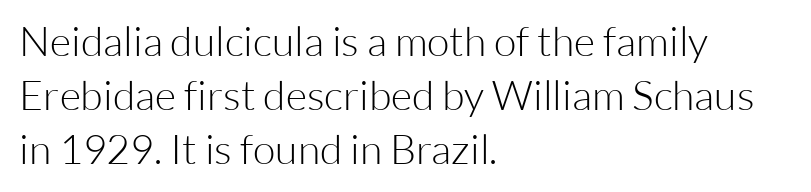
The image shows 41 px light sans-serif type, upright; set left-aligned, normal line spacing (1.32x), normal letter spacing, not underlined; low stroke contrast and a medium x-height.
